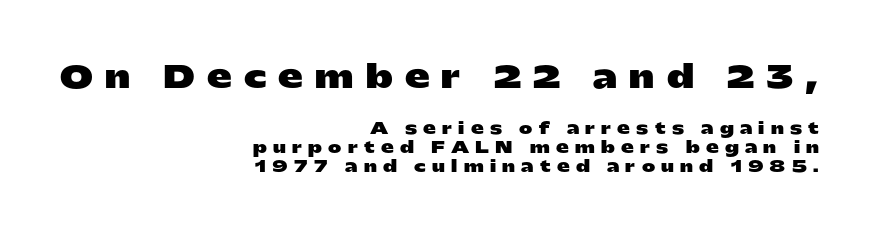
The image shows 31 px heavy, wide sans-serif type, upright; set right-aligned, line spacing 1.19x, unusually wide letter spacing (+0.39 em), not underlined; the first (top) block is 1.94x larger; low stroke contrast and a medium x-height.
